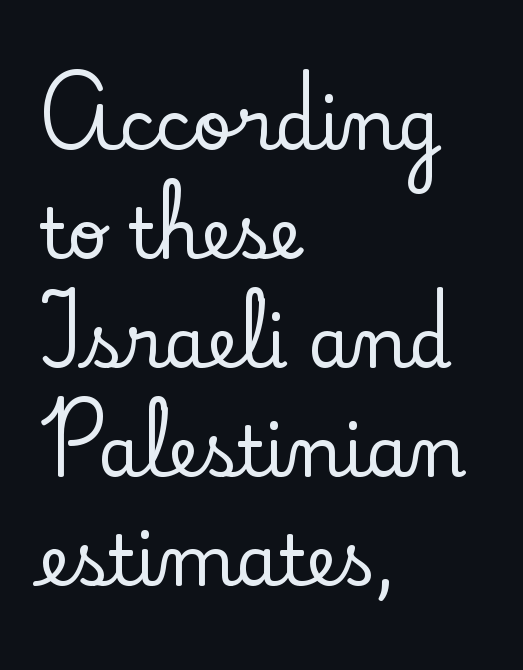
{"serif": "yes", "italic": "no", "width": "normal", "stroke_contrast": "low", "x_height": "small", "monospaced": "no", "underline": "no", "align": "left", "line_spacing": "normal", "line_spacing_ratio": 1.58, "letter_spacing": "normal", "letter_spacing_em": 0.0, "glyph_px": 69}
